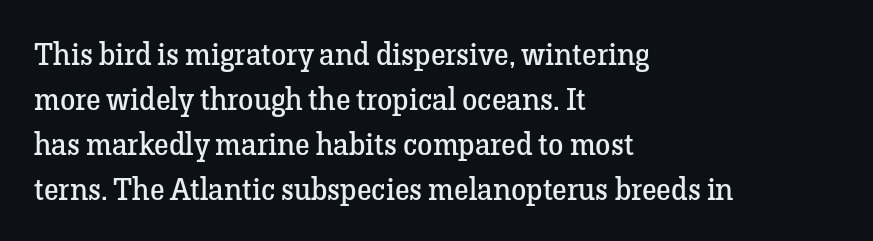
The image shows 31 px regular-weight serif type, upright; set left-aligned, normal line spacing (1.45x), normal letter spacing, not underlined; low stroke contrast and a medium x-height.
